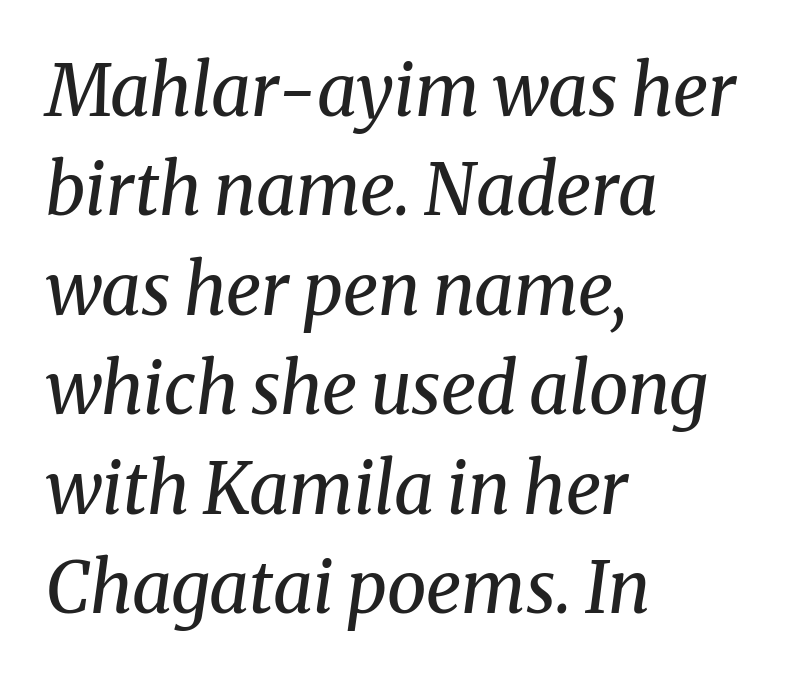
The image shows 71 px regular-weight serif type, italic (leaning right); set left-aligned, normal line spacing (1.4x), normal letter spacing, not underlined; medium stroke contrast and a medium x-height.
